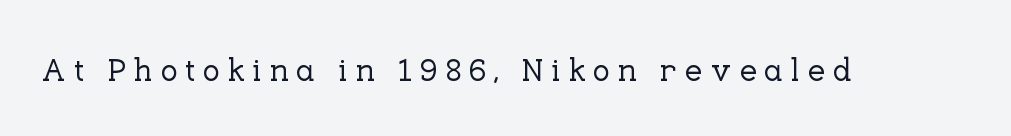
The image shows 32 px serif type, upright; set unusually wide letter spacing (+0.23 em), not underlined; low stroke contrast and a medium x-height.
